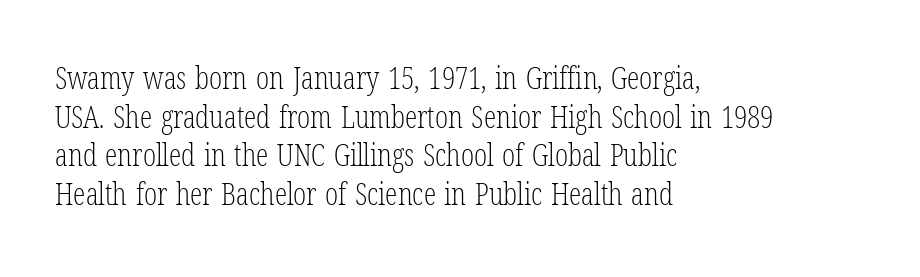
{"serif": "yes", "italic": "no", "bold": "no", "weight": "light", "width": "condensed", "stroke_contrast": "low", "x_height": "medium", "monospaced": "no", "underline": "no", "align": "left", "line_spacing": "normal", "line_spacing_ratio": 1.25, "letter_spacing": "normal", "letter_spacing_em": 0.0, "glyph_px": 31}
